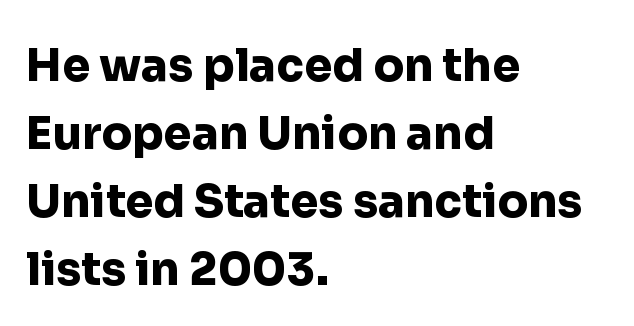
Q: Is the text bold? A: Yes.
Q: Is the text italic (slanted)? A: No, it is upright.
Q: Is the typeface a serif or a sans-serif typeface? A: Sans-serif.
Q: Is the text underlined? A: No.
Q: How is the paragraph aligned? A: Left-aligned.
Q: Is the spacing between letters normal or unusually wide? A: Normal.
Q: Is the spacing between lines tight, normal or loose? A: Normal.
Q: Width (condensed, normal, or wide)? A: Normal.
Q: Stroke contrast? A: Low.
Q: x-height? A: Medium.
Q: Monospaced? A: No.
